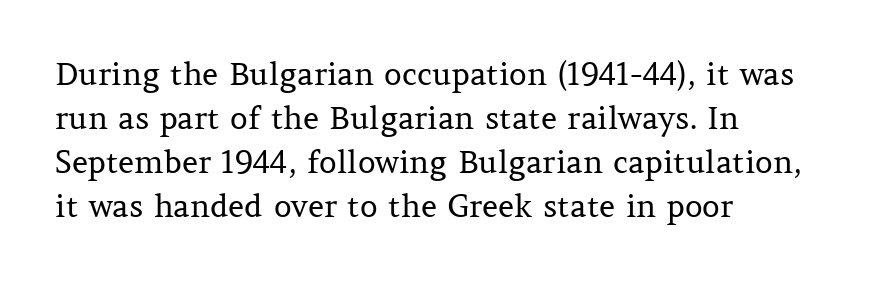
The image shows 31 px regular-weight serif type, upright; set left-aligned, normal line spacing (1.42x), normal letter spacing, not underlined; medium stroke contrast and a medium x-height.
